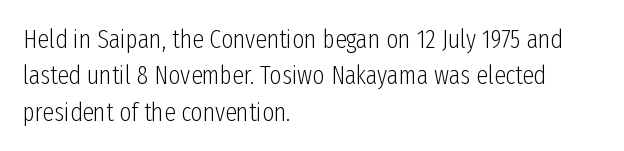
Q: Is the text bold? A: No.
Q: Is the text italic (slanted)? A: No, it is upright.
Q: Is the text underlined? A: No.
Q: How is the paragraph aligned? A: Left-aligned.
Q: Is the spacing between letters normal or unusually wide? A: Normal.
Q: Is the spacing between lines tight, normal or loose? A: Normal.
